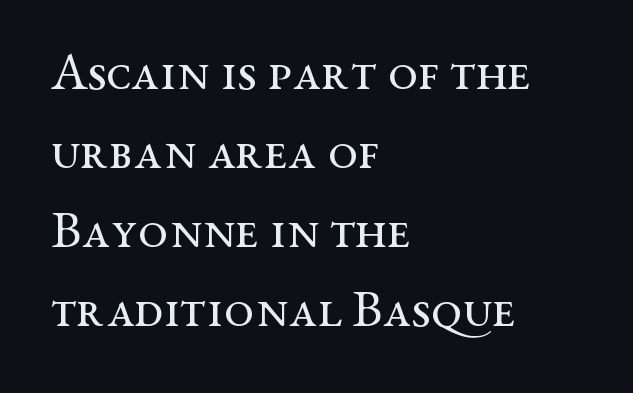
{"serif": "yes", "italic": "no", "bold": "no", "weight": "regular", "width": "wide", "stroke_contrast": "medium", "x_height": "medium", "monospaced": "no", "underline": "no", "align": "left", "line_spacing": "normal", "line_spacing_ratio": 1.49, "letter_spacing": "normal", "letter_spacing_em": 0.0, "glyph_px": 53}
